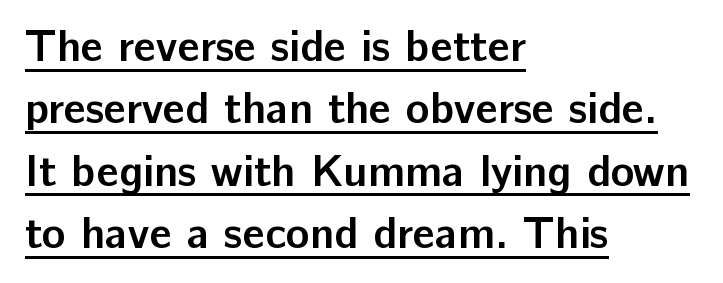
{"serif": "no", "italic": "no", "bold": "yes", "weight": "semibold", "width": "normal", "stroke_contrast": "low", "x_height": "medium", "monospaced": "no", "underline": "yes", "align": "left", "line_spacing": "normal", "line_spacing_ratio": 1.42, "letter_spacing": "normal", "letter_spacing_em": 0.0, "glyph_px": 44}
